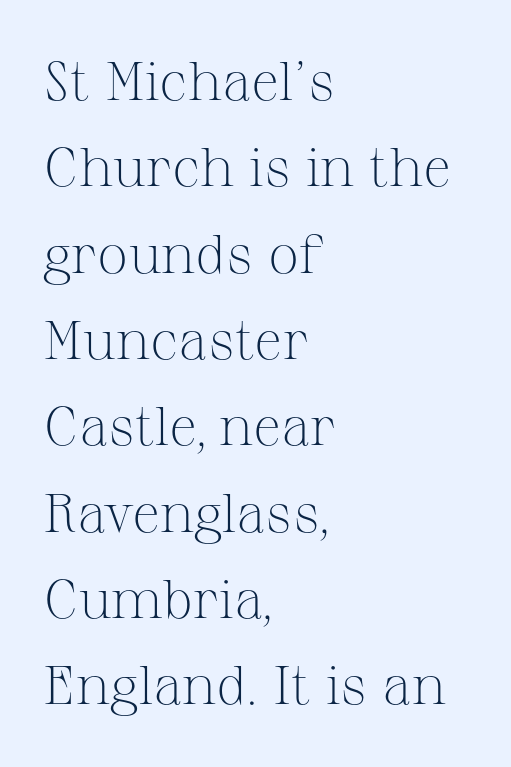
{"serif": "yes", "italic": "no", "bold": "no", "weight": "light", "width": "normal", "stroke_contrast": "medium", "x_height": "medium", "monospaced": "no", "underline": "no", "align": "left", "line_spacing": "normal", "line_spacing_ratio": 1.57, "letter_spacing": "normal", "letter_spacing_em": 0.0, "glyph_px": 55}
